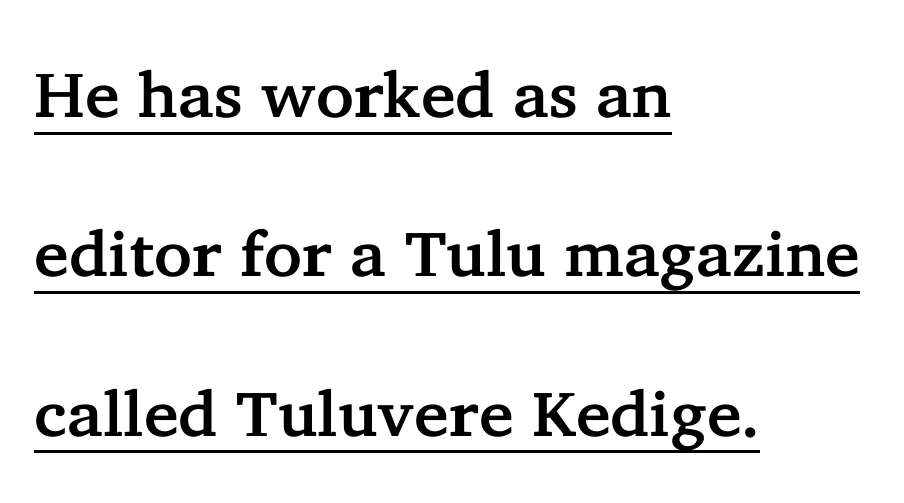
Q: Is the text italic (slanted)? A: No, it is upright.
Q: Is the typeface a serif or a sans-serif typeface? A: Serif.
Q: Is the text underlined? A: Yes.
Q: How is the paragraph aligned? A: Left-aligned.
Q: Is the spacing between letters normal or unusually wide? A: Normal.
Q: Is the spacing between lines tight, normal or loose? A: Loose.
Q: Width (condensed, normal, or wide)? A: Normal.
Q: Stroke contrast? A: Low.
Q: x-height? A: Medium.
Q: Monospaced? A: No.
